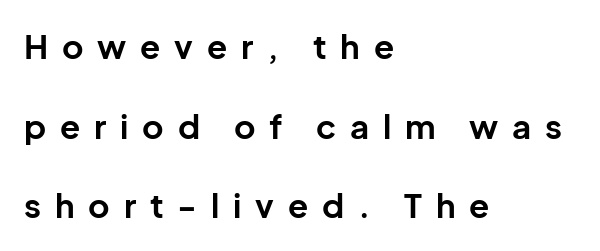
The image shows 33 px bold sans-serif type, upright; set left-aligned, loose line spacing (2.41x), unusually wide letter spacing (+0.42 em), not underlined; low stroke contrast and a medium x-height.
